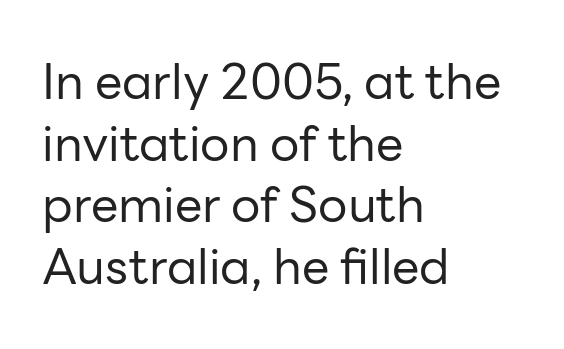
{"serif": "no", "italic": "no", "bold": "no", "weight": "regular", "width": "normal", "stroke_contrast": "low", "x_height": "medium", "monospaced": "no", "underline": "no", "align": "left", "line_spacing": "normal", "line_spacing_ratio": 1.26, "letter_spacing": "normal", "letter_spacing_em": 0.0, "glyph_px": 49}
